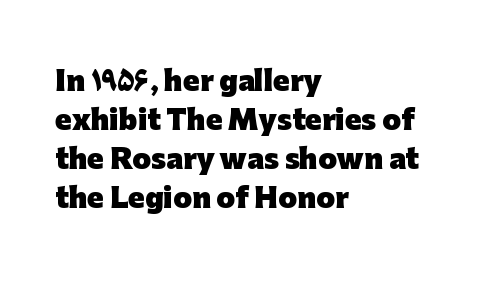
The image shows 27 px bold type, upright; set left-aligned, normal line spacing (1.44x), normal letter spacing, not underlined.
